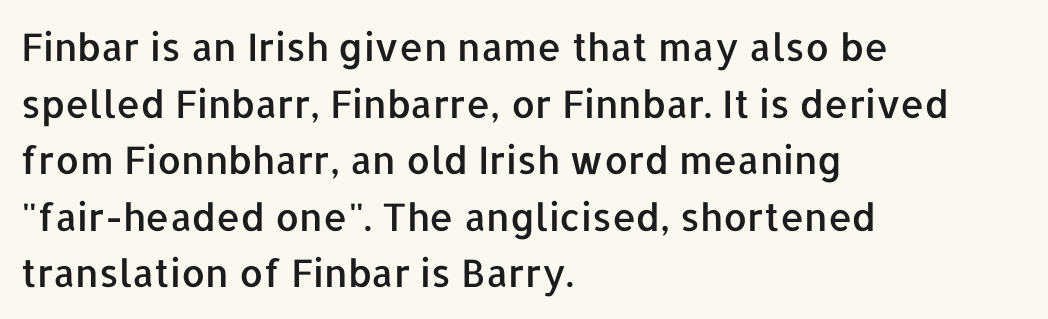
Q: Is the text italic (slanted)? A: No, it is upright.
Q: Is the typeface a serif or a sans-serif typeface? A: Sans-serif.
Q: Is the text underlined? A: No.
Q: How is the paragraph aligned? A: Left-aligned.
Q: Is the spacing between letters normal or unusually wide? A: Normal.
Q: Is the spacing between lines tight, normal or loose? A: Normal.
Q: Width (condensed, normal, or wide)? A: Normal.
Q: Stroke contrast? A: Low.
Q: x-height? A: Medium.
Q: Monospaced? A: No.
